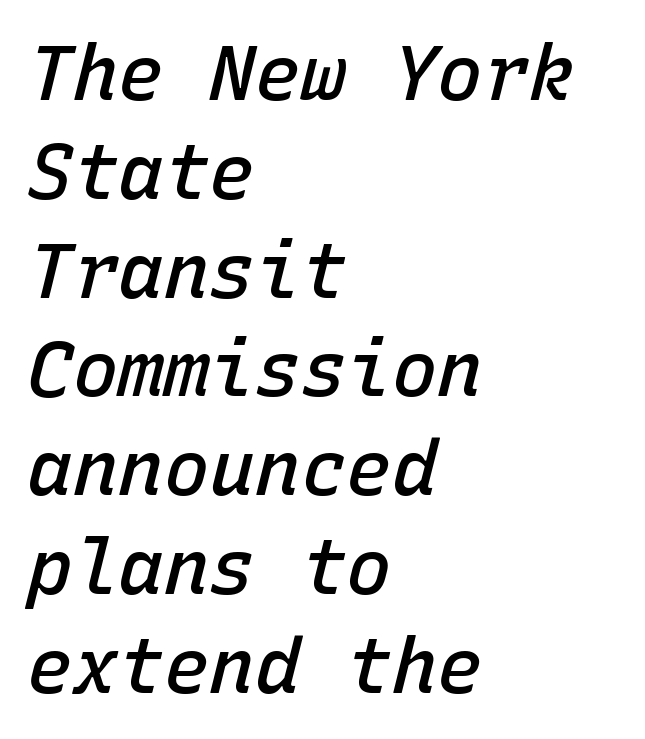
The image shows 76 px semibold type, italic (leaning right), monospaced; set left-aligned, normal line spacing (1.3x), normal letter spacing, not underlined; low stroke contrast and a medium x-height.
